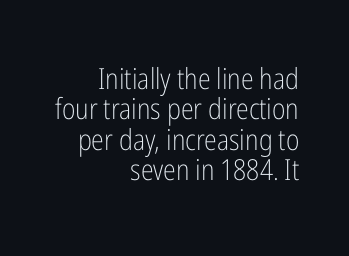
Q: Is the text bold? A: No.
Q: Is the text italic (slanted)? A: No, it is upright.
Q: Is the typeface a serif or a sans-serif typeface? A: Sans-serif.
Q: Is the text underlined? A: No.
Q: How is the paragraph aligned? A: Right-aligned.
Q: Is the spacing between letters normal or unusually wide? A: Normal.
Q: Is the spacing between lines tight, normal or loose? A: Tight.
Q: Width (condensed, normal, or wide)? A: Condensed.
Q: Stroke contrast? A: Low.
Q: x-height? A: Medium.
Q: Monospaced? A: No.
